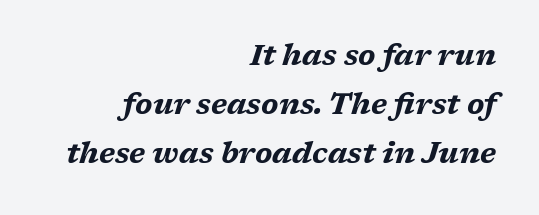
The image shows 29 px bold, wide type, italic (leaning right); set right-aligned, normal line spacing (1.69x), normal letter spacing, not underlined; medium stroke contrast and a medium x-height.
